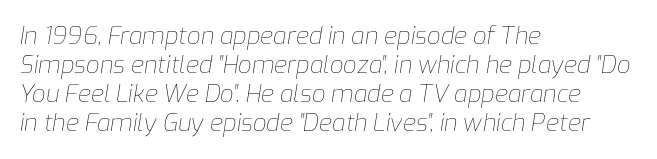
{"italic": "yes", "lean": "right", "slant_degrees": 9, "bold": "no", "underline": "no", "align": "left", "line_spacing_ratio": 1.21, "letter_spacing": "normal", "letter_spacing_em": 0.0, "glyph_px": 24}
